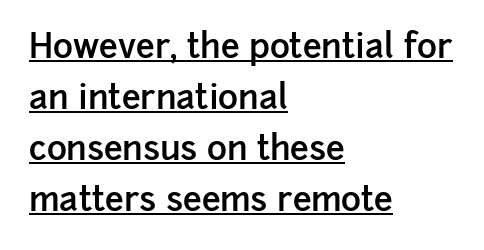
The image shows 34 px semibold sans-serif type, upright; set left-aligned, normal line spacing (1.5x), normal letter spacing, underlined; low stroke contrast and a medium x-height.
